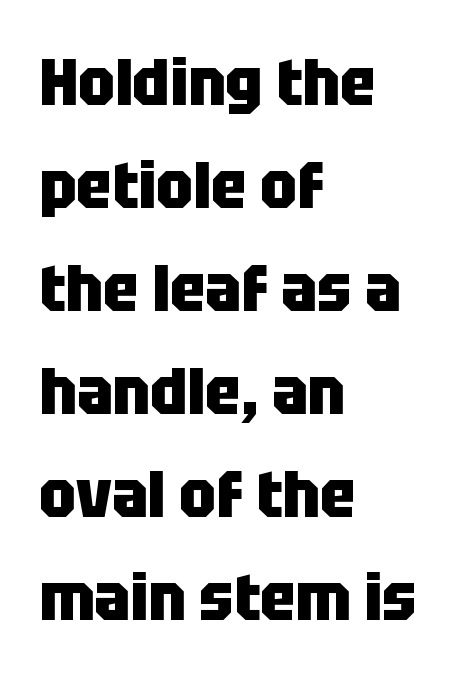
Q: Is the text bold? A: Yes.
Q: Is the text italic (slanted)? A: No, it is upright.
Q: Is the typeface a serif or a sans-serif typeface? A: Sans-serif.
Q: Is the text underlined? A: No.
Q: How is the paragraph aligned? A: Left-aligned.
Q: Is the spacing between letters normal or unusually wide? A: Normal.
Q: Is the spacing between lines tight, normal or loose? A: Normal.
Q: Width (condensed, normal, or wide)? A: Condensed.
Q: Stroke contrast? A: Low.
Q: x-height? A: Large.
Q: Monospaced? A: No.
